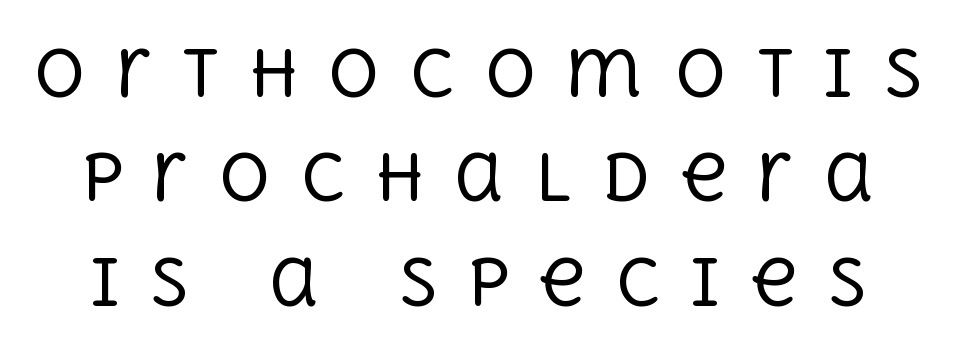
{"serif": "yes", "italic": "no", "bold": "no", "weight": "regular", "width": "normal", "x_height": "large", "monospaced": "no", "underline": "no", "line_spacing": "normal", "line_spacing_ratio": 1.63, "letter_spacing": "wide", "letter_spacing_em": 0.46, "glyph_px": 64}
